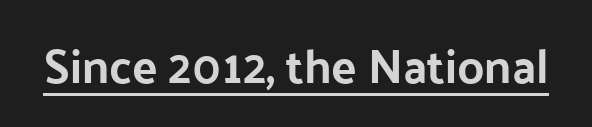
{"serif": "no", "italic": "no", "bold": "yes", "weight": "bold", "width": "normal", "stroke_contrast": "low", "x_height": "medium", "monospaced": "no", "underline": "yes", "letter_spacing": "normal", "letter_spacing_em": 0.0, "glyph_px": 47}
